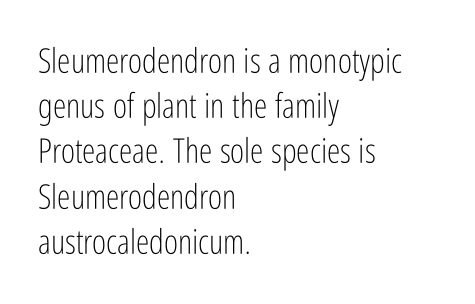
{"serif": "no", "italic": "no", "bold": "no", "weight": "light", "width": "condensed", "stroke_contrast": "low", "x_height": "medium", "monospaced": "no", "underline": "no", "align": "left", "line_spacing": "normal", "line_spacing_ratio": 1.33, "letter_spacing": "normal", "letter_spacing_em": 0.0, "glyph_px": 34}
